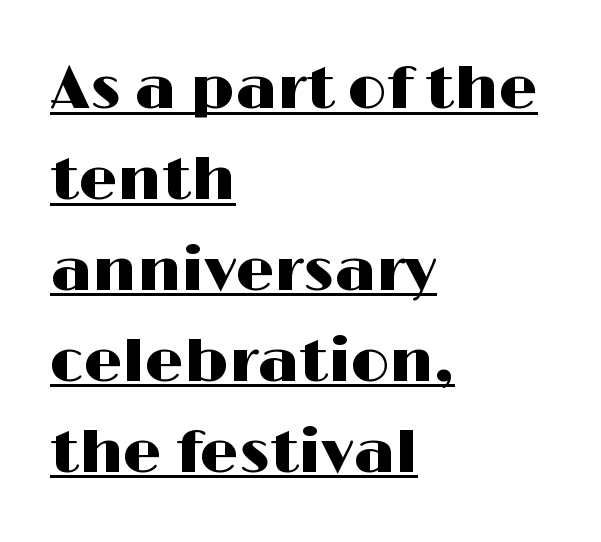
A typesetter would label this face a sans. The rendering keeps characters at their native spacing. Successive baselines arrive at the customary interval. Each line starts at the same left margin while the right side varies. Unlike italic type, these characters show no tilt at all.
